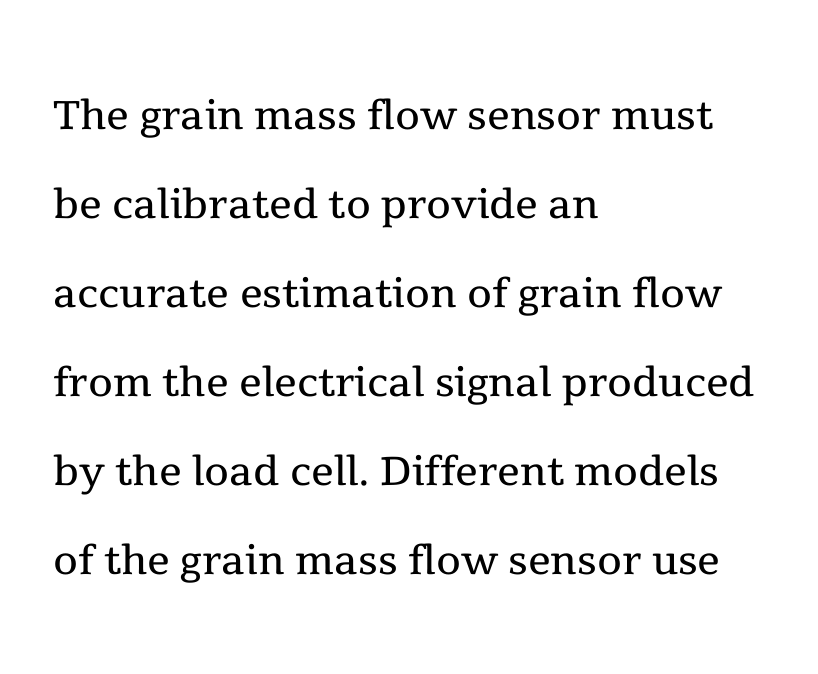
{"serif": "yes", "italic": "no", "bold": "no", "weight": "regular", "width": "normal", "x_height": "medium", "monospaced": "no", "underline": "no", "align": "left", "line_spacing": "normal", "line_spacing_ratio": 1.56, "letter_spacing": "normal", "letter_spacing_em": 0.0, "glyph_px": 57}
